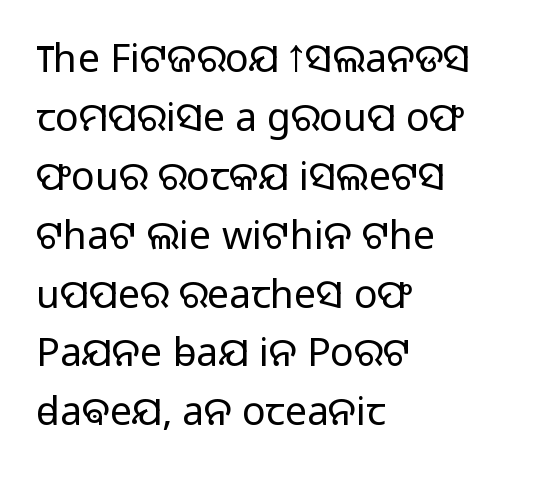
Q: Is the text bold? A: No.
Q: Is the text italic (slanted)? A: No, it is upright.
Q: Is the typeface a serif or a sans-serif typeface? A: Sans-serif.
Q: Is the text underlined? A: No.
Q: How is the paragraph aligned? A: Left-aligned.
Q: Is the spacing between letters normal or unusually wide? A: Normal.
Q: Is the spacing between lines tight, normal or loose? A: Normal.
Q: Width (condensed, normal, or wide)? A: Normal.
Q: Stroke contrast? A: Low.
Q: x-height? A: Medium.
Q: Monospaced? A: No.
